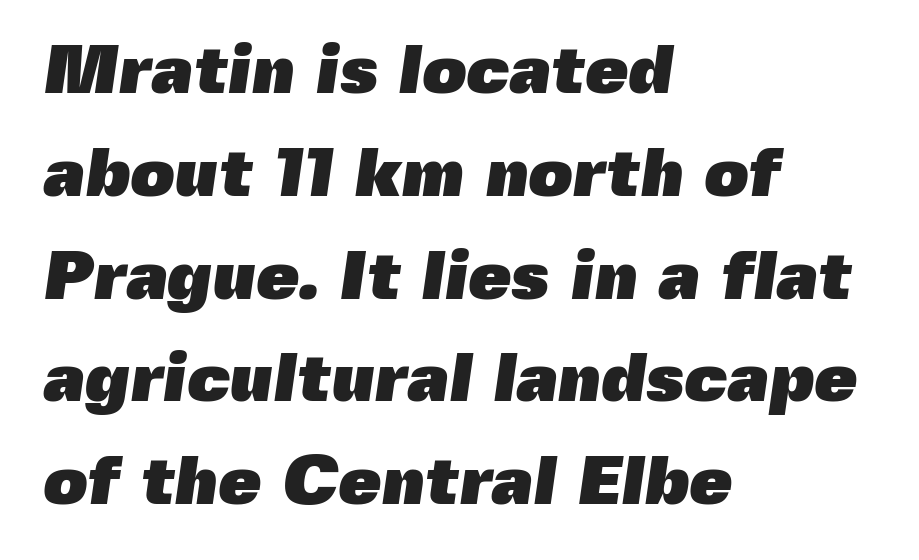
Words float on clear page, feet unadorned. What's the leading like? Ordinary, nothing unusual. Line beginnings align vertically; line endings do not. How heavy is the stroke? Heavy — this is a bold. A typesetter would call this proportional, since set widths differ per character.
